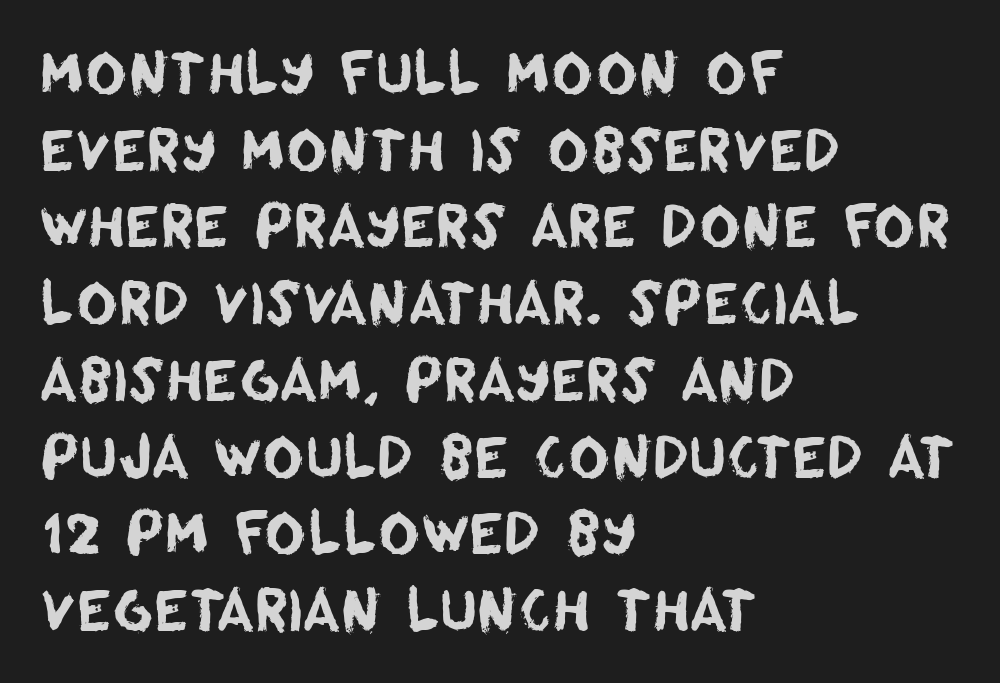
{"serif": "no", "width": "normal", "stroke_contrast": "low", "x_height": "large", "monospaced": "no", "underline": "no", "align": "left", "line_spacing": "normal", "line_spacing_ratio": 1.37, "letter_spacing": "normal", "letter_spacing_em": 0.0, "glyph_px": 56}
